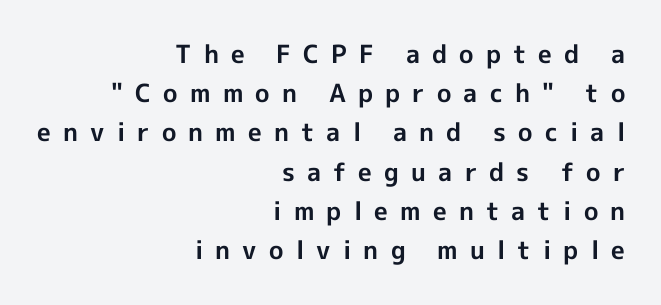
The image shows 25 px bold type, upright; set right-aligned, normal line spacing (1.57x), unusually wide letter spacing (+0.49 em), not underlined.
